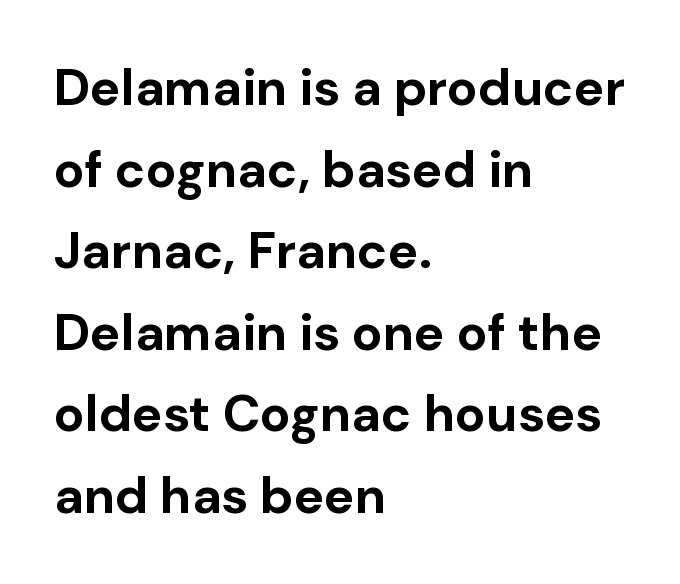
No extra tracking has been applied to these lines. The passage shown is emphatically bold. Note the varied advance widths — an 'i' is clearly narrower than an 'm'. Horizontal alignment here is leftward, the default for most running prose.
